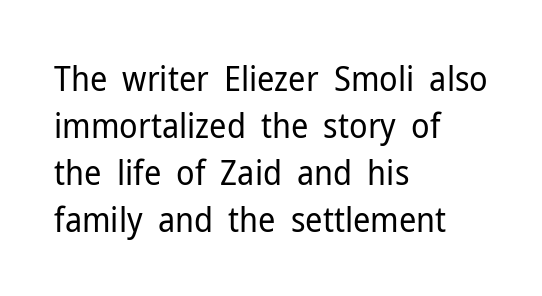
Normally led — the rows are evenly, conventionally spaced. The font is comparable to plain body text, perhaps lighter. You can tell it's not italic because the verticals are truly vertical. Each word holds together tightly as a unit, with standard inter-letter gaps. The rendering uses natural spacing where letterforms have individual widths.
